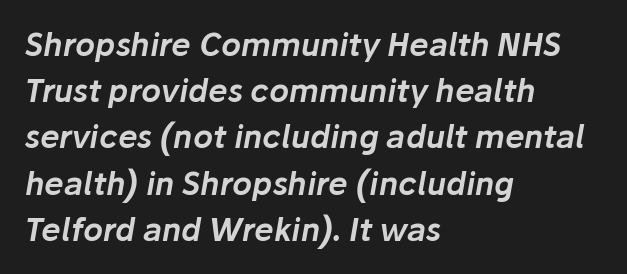
{"italic": "yes", "lean": "right", "slant_degrees": 10, "width": "normal", "stroke_contrast": "low", "x_height": "medium", "monospaced": "no", "underline": "no", "align": "left", "line_spacing": "normal", "line_spacing_ratio": 1.49, "letter_spacing": "normal", "letter_spacing_em": 0.0, "glyph_px": 31}
